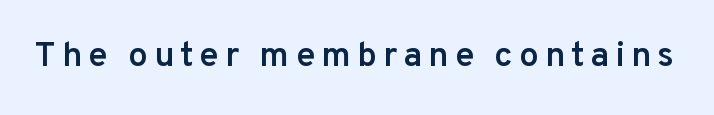
The image shows 35 px semibold sans-serif type, upright; set not underlined; low stroke contrast and a medium x-height.
